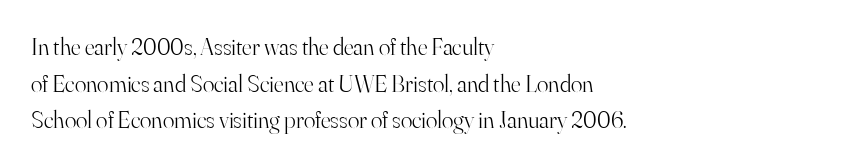
{"italic": "no", "bold": "no", "underline": "no", "align": "left", "line_spacing": "normal", "line_spacing_ratio": 1.53, "letter_spacing": "normal", "letter_spacing_em": 0.0, "glyph_px": 24}
